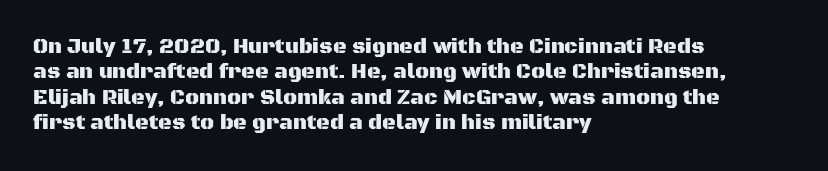
Q: Is the text italic (slanted)? A: No, it is upright.
Q: Is the text underlined? A: No.
Q: How is the paragraph aligned? A: Left-aligned.
Q: Is the spacing between letters normal or unusually wide? A: Normal.
